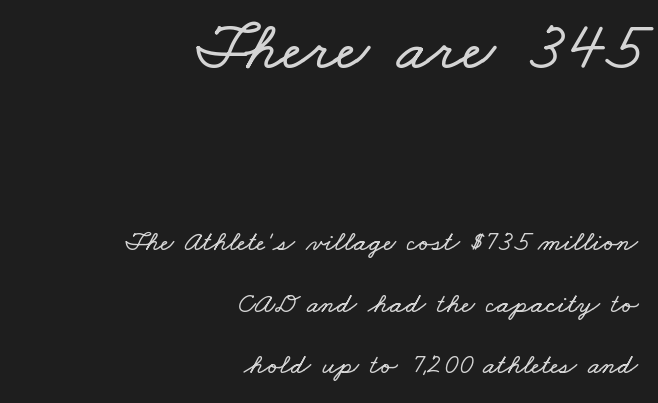
Default kerning and tracking; the words read as compact shapes. The space directly below the letters is spotless. If you measured baseline to baseline, you'd find a long distance. Large over small — that's the arrangement of the two blocks here.
